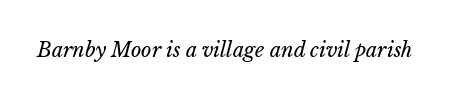
The image shows 20 px text type; set normal letter spacing, not underlined.
